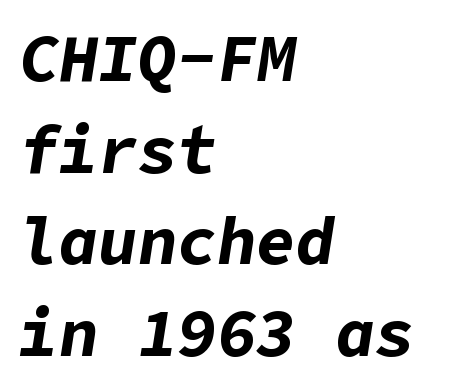
{"italic": "yes", "lean": "right", "slant_degrees": 9, "bold": "yes", "weight": "bold", "width": "normal", "stroke_contrast": "low", "x_height": "medium", "underline": "no", "align": "left", "line_spacing": "normal", "line_spacing_ratio": 1.39, "letter_spacing": "normal", "letter_spacing_em": 0.0, "glyph_px": 66}
